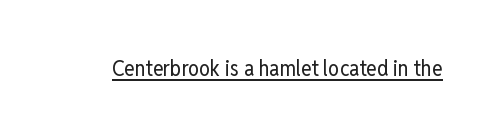
The image shows 22 px text type, upright; set normal letter spacing, underlined.
